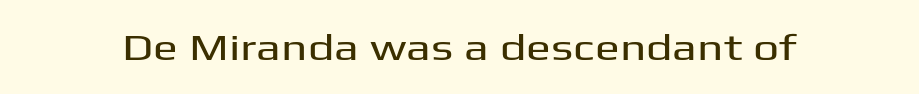
The rendering uses natural spacing where letterforms have individual widths. Designer's note — italics off, roman on. Nobody drew a line under any word here. Glyph-to-glyph distance matches everyday printed text.
